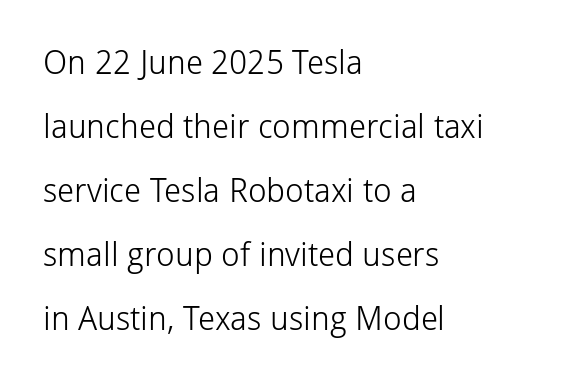
Do the letters lean? They stand straight. Note: no serifs on the glyphs. The lines are spread far apart with generous leading. Note the varied advance widths — an 'i' is clearly narrower than an 'm'. Notice how the passage keeps a crisp vertical edge on the left only.
